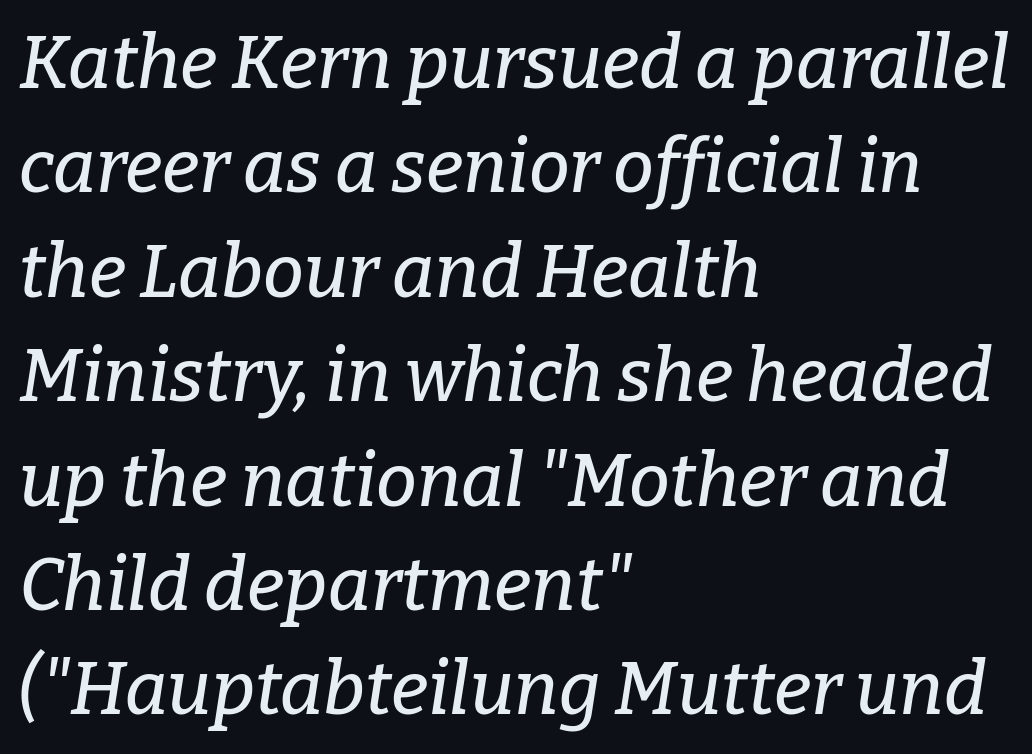
Q: Is the text italic (slanted)? A: Yes, it leans right by about 9 degrees.
Q: Is the typeface a serif or a sans-serif typeface? A: Serif.
Q: Is the text underlined? A: No.
Q: How is the paragraph aligned? A: Left-aligned.
Q: Is the spacing between letters normal or unusually wide? A: Normal.
Q: Is the spacing between lines tight, normal or loose? A: Normal.
Q: Width (condensed, normal, or wide)? A: Normal.
Q: Stroke contrast? A: Low.
Q: x-height? A: Medium.
Q: Monospaced? A: No.
